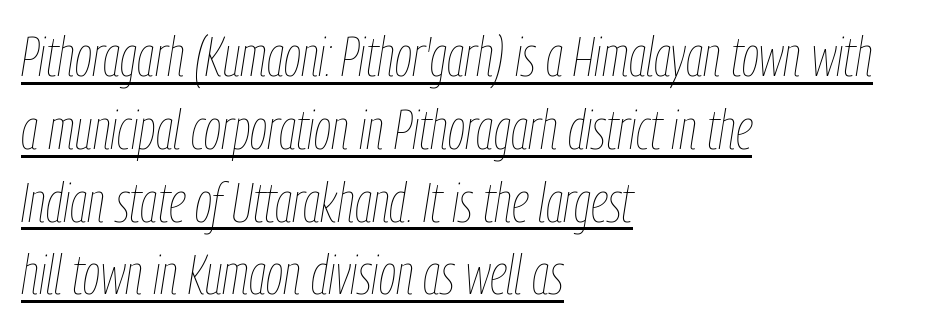
Q: Is the text bold? A: No.
Q: Is the text italic (slanted)? A: Yes, it leans right by about 9 degrees.
Q: Is the text underlined? A: Yes.
Q: How is the paragraph aligned? A: Left-aligned.
Q: Is the spacing between letters normal or unusually wide? A: Normal.
Q: Is the spacing between lines tight, normal or loose? A: Normal.
Q: Width (condensed, normal, or wide)? A: Condensed.
Q: Stroke contrast? A: Low.
Q: x-height? A: Medium.
Q: Monospaced? A: No.
